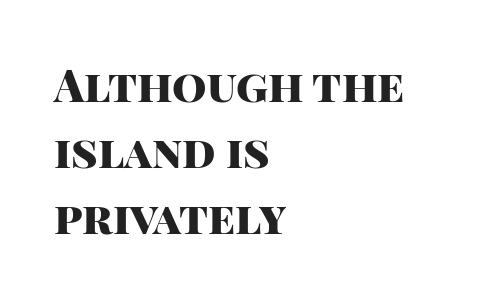
{"serif": "no", "italic": "no", "bold": "yes", "weight": "heavy", "width": "normal", "stroke_contrast": "high", "x_height": "large", "monospaced": "no", "underline": "no", "align": "left", "line_spacing": "normal", "line_spacing_ratio": 1.5, "letter_spacing": "normal", "letter_spacing_em": 0.0, "glyph_px": 44}
